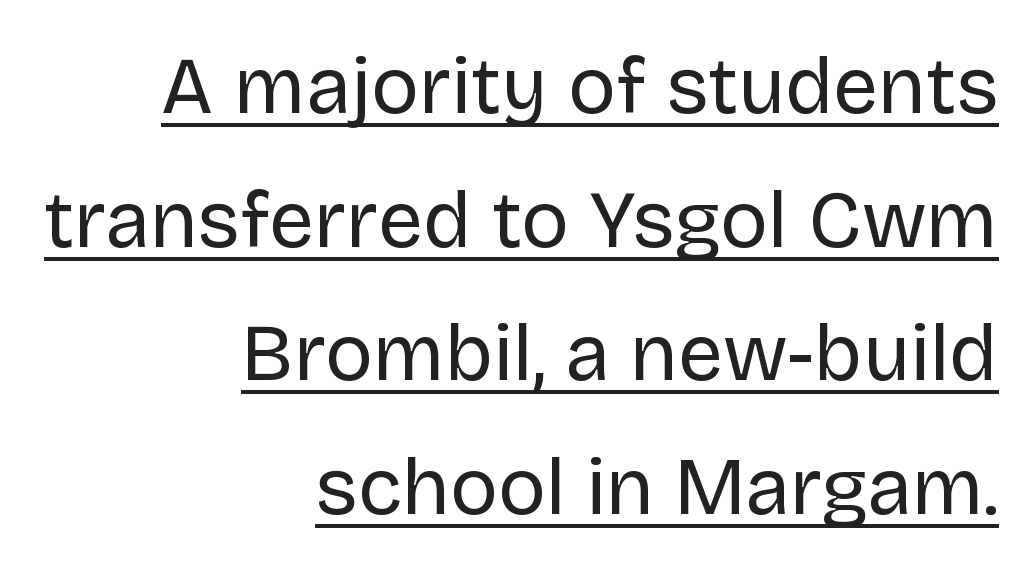
Q: Is the text bold? A: No.
Q: Is the text italic (slanted)? A: No, it is upright.
Q: Is the typeface a serif or a sans-serif typeface? A: Sans-serif.
Q: Is the text underlined? A: Yes.
Q: How is the paragraph aligned? A: Right-aligned.
Q: Is the spacing between letters normal or unusually wide? A: Normal.
Q: Is the spacing between lines tight, normal or loose? A: Normal.
Q: Width (condensed, normal, or wide)? A: Normal.
Q: Stroke contrast? A: Low.
Q: x-height? A: Large.
Q: Monospaced? A: No.
